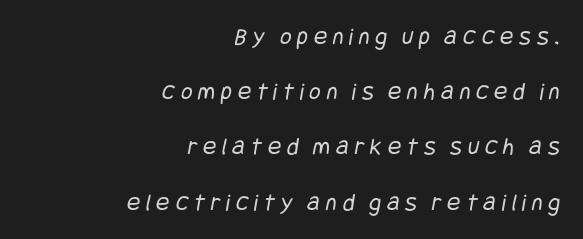
The image shows 25 px text type; set right-aligned, loose line spacing (2.21x), unusually wide letter spacing (+0.23 em), not underlined.
